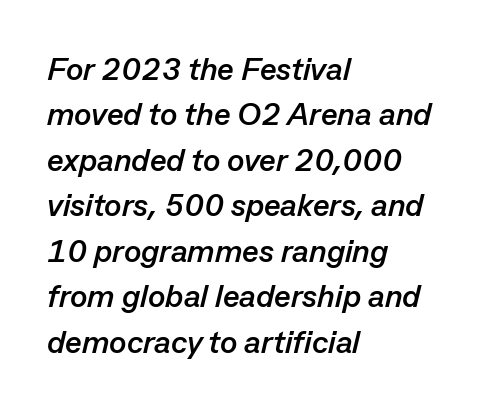
The image shows 32 px semibold type, italic (leaning right); set left-aligned, normal line spacing (1.42x), normal letter spacing, not underlined; low stroke contrast and a medium x-height.
